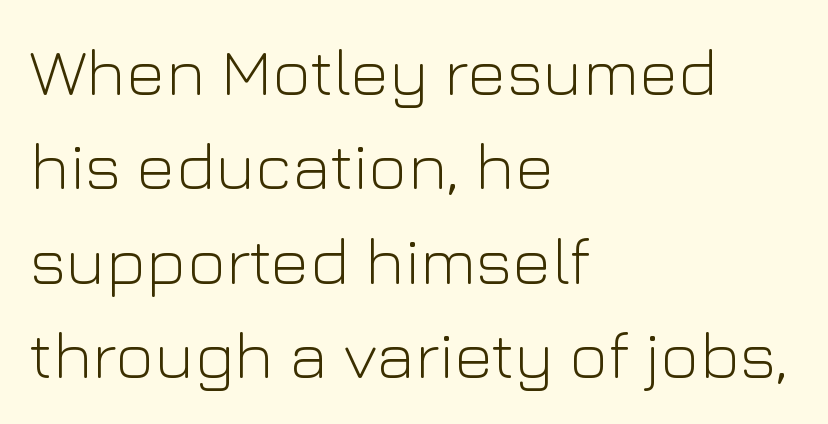
Q: Is the text bold? A: No.
Q: Is the text italic (slanted)? A: No, it is upright.
Q: Is the typeface a serif or a sans-serif typeface? A: Sans-serif.
Q: Is the text underlined? A: No.
Q: How is the paragraph aligned? A: Left-aligned.
Q: Is the spacing between letters normal or unusually wide? A: Normal.
Q: Is the spacing between lines tight, normal or loose? A: Normal.
Q: Width (condensed, normal, or wide)? A: Normal.
Q: Stroke contrast? A: Low.
Q: x-height? A: Medium.
Q: Monospaced? A: No.
